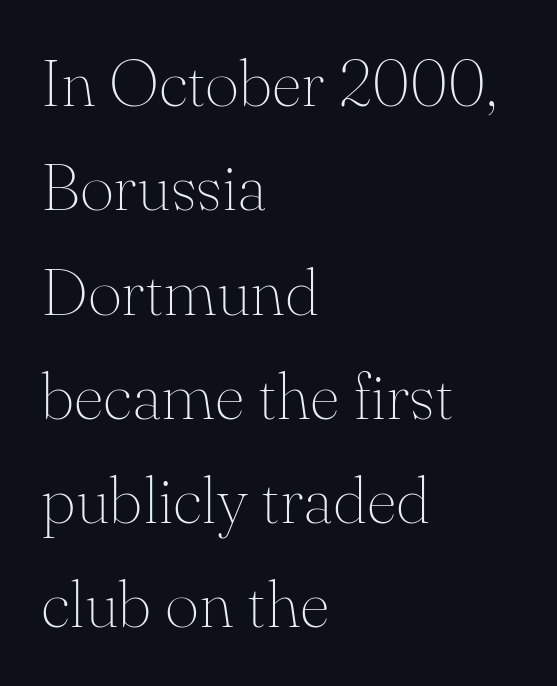
The image shows 66 px thin serif type, upright; set left-aligned, normal line spacing (1.58x), normal letter spacing, not underlined; medium stroke contrast and a small x-height.
